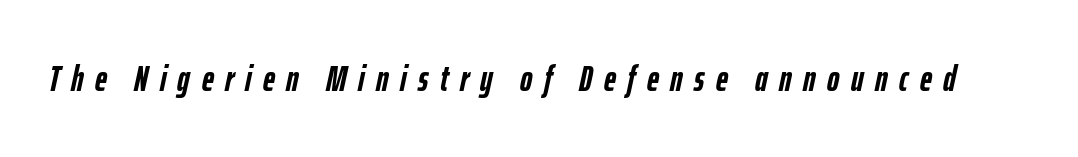
Q: Is the text bold? A: Yes.
Q: Is the text italic (slanted)? A: Yes, it leans right by about 12 degrees.
Q: Is the text underlined? A: No.
Q: Is the spacing between letters normal or unusually wide? A: Unusually wide.
Q: Width (condensed, normal, or wide)? A: Condensed.
Q: Stroke contrast? A: Low.
Q: x-height? A: Medium.
Q: Monospaced? A: No.
